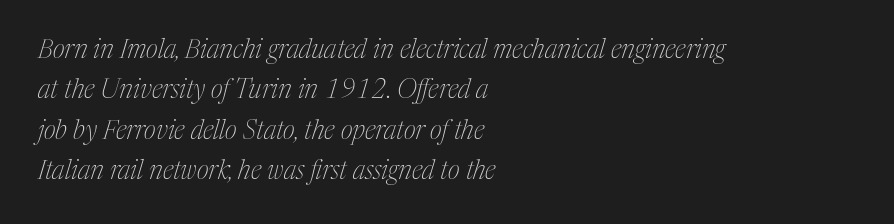
Q: Is the text bold? A: No.
Q: Is the text italic (slanted)? A: Yes, it leans right by about 17 degrees.
Q: Is the text underlined? A: No.
Q: How is the paragraph aligned? A: Left-aligned.
Q: Is the spacing between letters normal or unusually wide? A: Normal.
Q: Is the spacing between lines tight, normal or loose? A: Normal.
